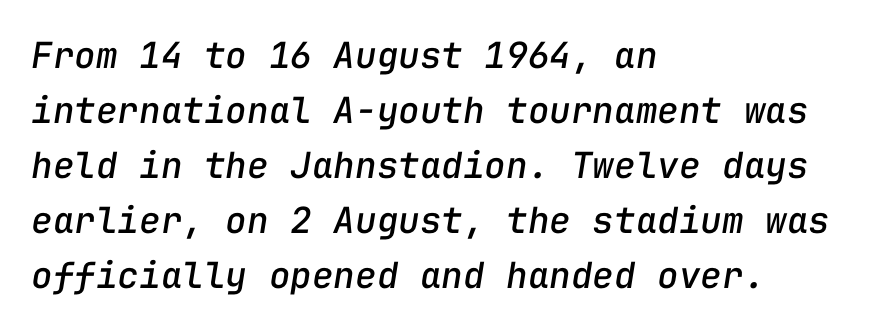
Is the block centered? No — it sits flush against the left margin. Anything drawn beneath the words? Only blank space. Monospaced: the letters line up in strict vertical columns. In terms of letterspacing, this is plain default setting.
